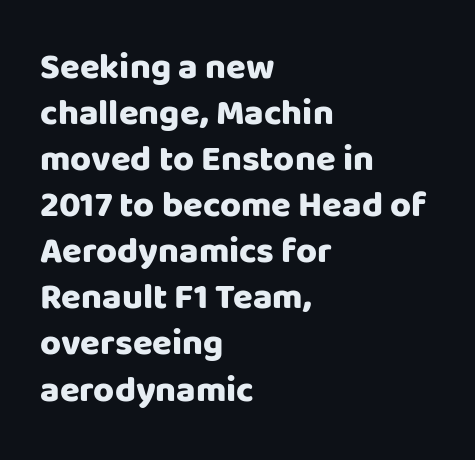
{"serif": "no", "italic": "no", "bold": "yes", "weight": "heavy", "width": "normal", "stroke_contrast": "low", "x_height": "large", "monospaced": "no", "underline": "no", "align": "left", "line_spacing": "normal", "line_spacing_ratio": 1.28, "letter_spacing": "normal", "letter_spacing_em": 0.0, "glyph_px": 36}
